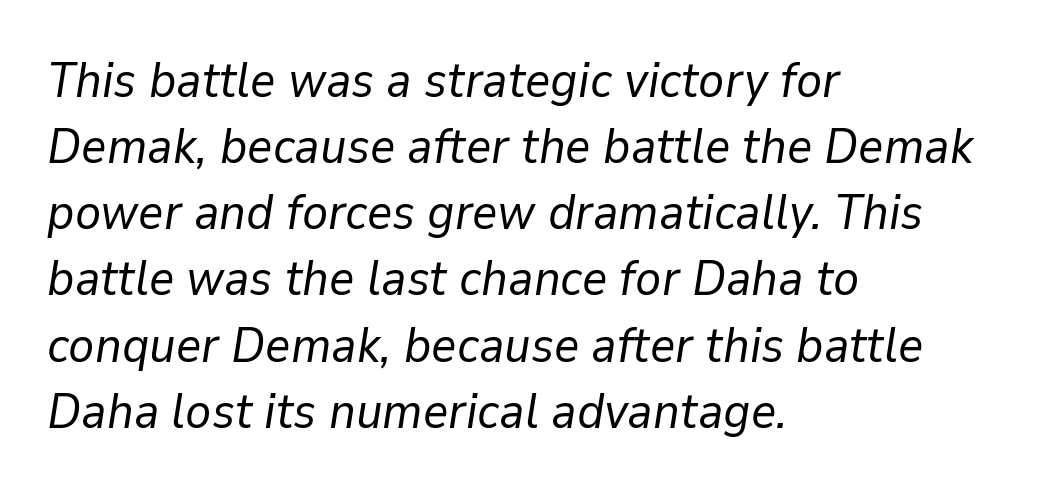
The space directly below the letters is spotless. Here the designer chose a conventional face with non-uniform glyph widths. Summary of vertical rhythm: regular, with standard interline spacing. Inter-character spacing is left at the font's built-in metrics. Looking at the ascenders, they clearly lean. No chunkiness to these letters — they're not bold.
